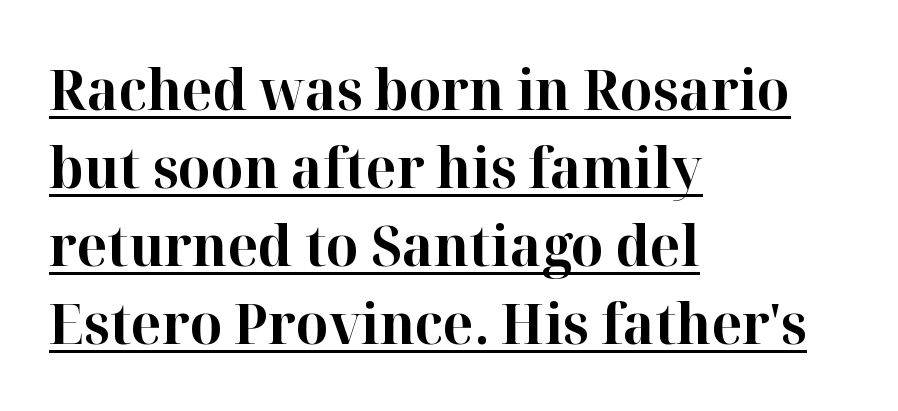
Q: Is the text bold? A: Yes.
Q: Is the text italic (slanted)? A: No, it is upright.
Q: Is the typeface a serif or a sans-serif typeface? A: Serif.
Q: Is the text underlined? A: Yes.
Q: How is the paragraph aligned? A: Left-aligned.
Q: Is the spacing between letters normal or unusually wide? A: Normal.
Q: Is the spacing between lines tight, normal or loose? A: Normal.
Q: Width (condensed, normal, or wide)? A: Normal.
Q: Stroke contrast? A: High.
Q: x-height? A: Medium.
Q: Monospaced? A: No.
